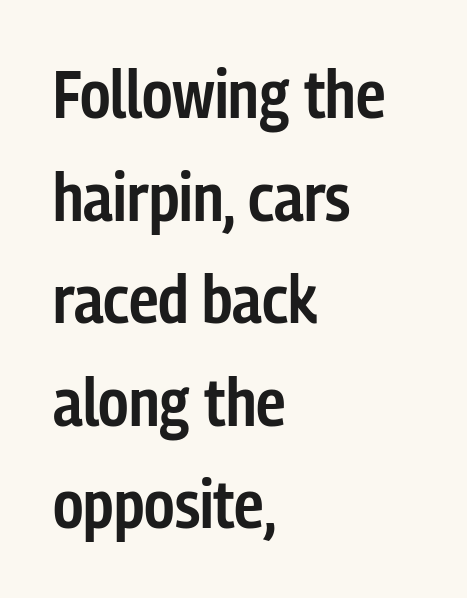
Q: Is the text bold? A: Semi-bold.
Q: Is the text italic (slanted)? A: No, it is upright.
Q: Is the typeface a serif or a sans-serif typeface? A: Sans-serif.
Q: Is the text underlined? A: No.
Q: How is the paragraph aligned? A: Left-aligned.
Q: Is the spacing between letters normal or unusually wide? A: Normal.
Q: Is the spacing between lines tight, normal or loose? A: Normal.
Q: Width (condensed, normal, or wide)? A: Condensed.
Q: Stroke contrast? A: Low.
Q: x-height? A: Medium.
Q: Monospaced? A: No.
